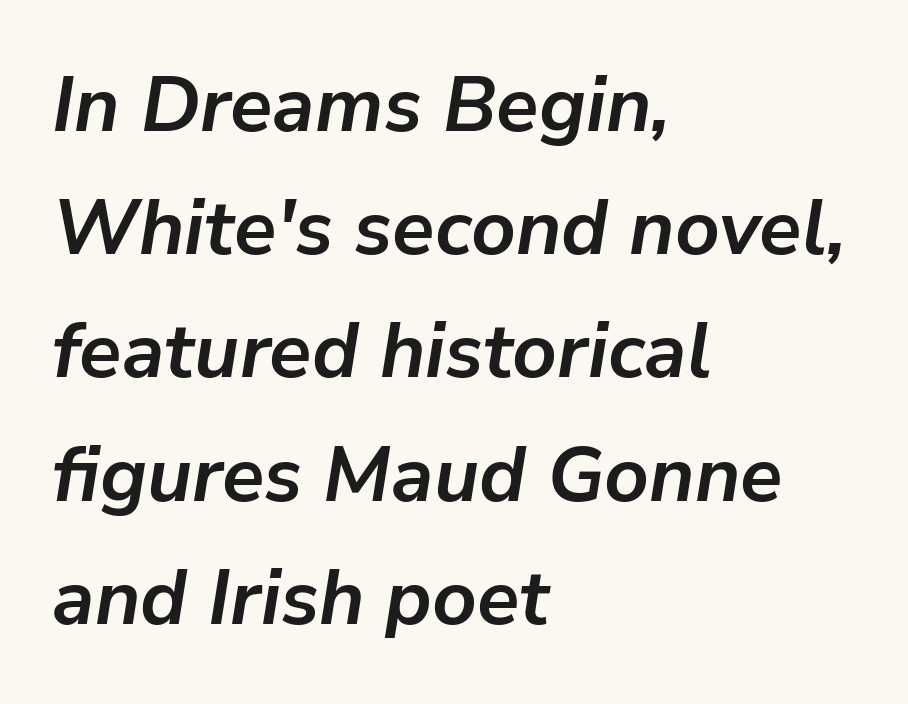
The image shows 78 px semibold type, italic (leaning right); set left-aligned, normal line spacing (1.58x), normal letter spacing, not underlined; low stroke contrast and a medium x-height.
